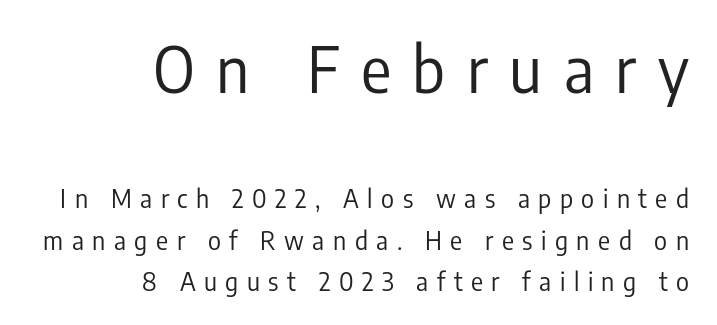
{"serif": "no", "italic": "no", "bold": "no", "weight": "regular", "width": "condensed", "stroke_contrast": "low", "x_height": "medium", "monospaced": "no", "underline": "no", "align": "right", "line_spacing": "normal", "line_spacing_ratio": 1.65, "letter_spacing": "wide", "letter_spacing_em": 0.34, "larger_block": "first", "size_ratio": 2.52, "glyph_px": 63}
